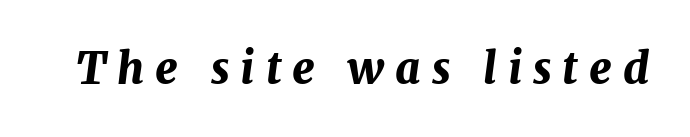
{"italic": "yes", "lean": "right", "slant_degrees": 7, "bold": "yes", "weight": "bold", "width": "normal", "stroke_contrast": "medium", "x_height": "medium", "monospaced": "no", "underline": "no", "letter_spacing": "wide", "letter_spacing_em": 0.26, "glyph_px": 43}
